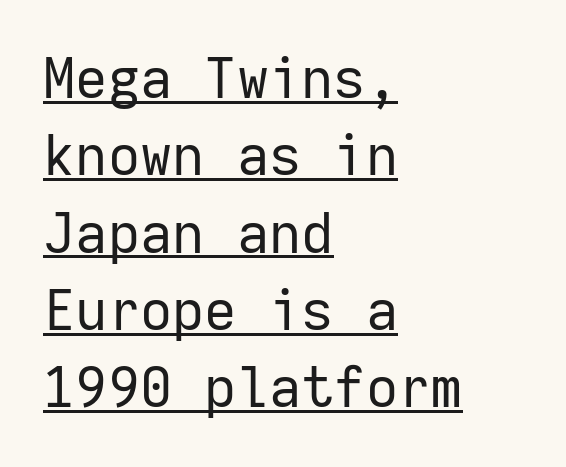
The image shows 56 px regular-weight sans-serif type, upright, monospaced; set left-aligned, normal line spacing (1.38x), normal letter spacing, underlined; low stroke contrast and a medium x-height.
